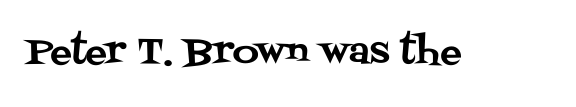
{"serif": "yes", "italic": "no", "width": "normal", "stroke_contrast": "medium", "x_height": "large", "monospaced": "no", "underline": "no", "letter_spacing": "normal", "letter_spacing_em": 0.0, "glyph_px": 36}
